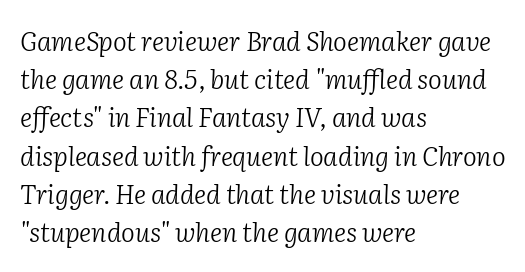
Q: Is the text bold? A: No.
Q: Is the text italic (slanted)? A: Yes, it leans right by about 2 degrees.
Q: Is the text underlined? A: No.
Q: How is the paragraph aligned? A: Left-aligned.
Q: Is the spacing between letters normal or unusually wide? A: Normal.
Q: Is the spacing between lines tight, normal or loose? A: Normal.
